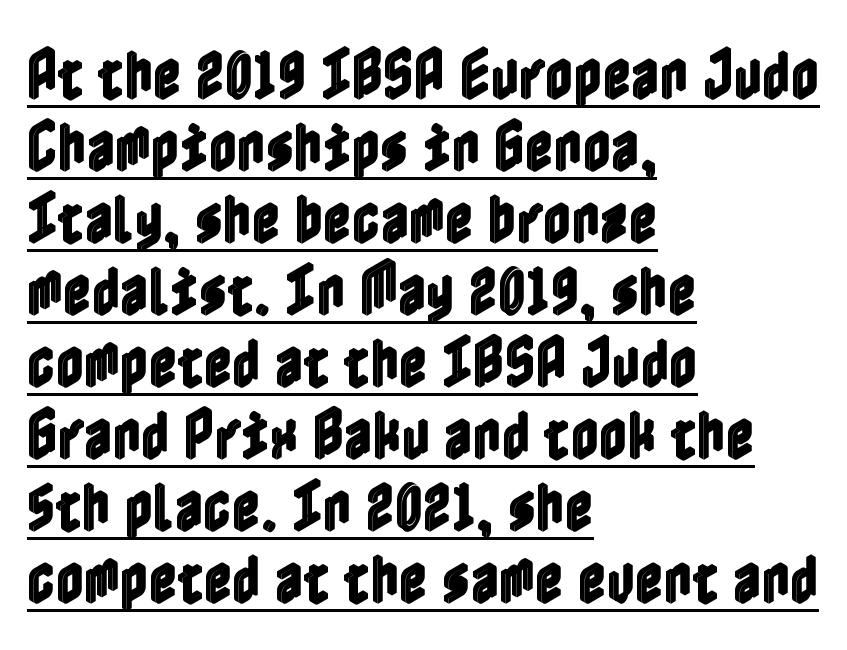
Ascenders rise straight up at ninety degrees. Check the space under the baseline: a stroke is drawn there. Characters follow at the spacing the type designer built in. The vertical gap from one line to the next is medium. The paragraph has a hard left edge and a soft right edge.
